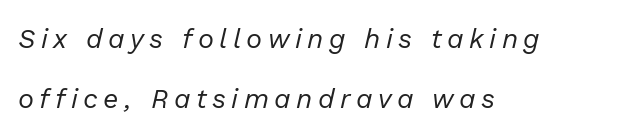
{"italic": "yes", "lean": "right", "slant_degrees": 13, "bold": "no", "underline": "no", "align": "left", "line_spacing": "loose", "line_spacing_ratio": 2.24, "letter_spacing": "wide", "letter_spacing_em": 0.2, "glyph_px": 27}
